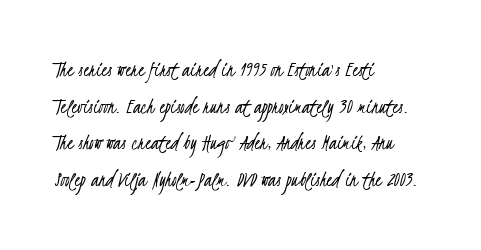
{"bold": "no", "underline": "no", "align": "left", "line_spacing": "normal", "line_spacing_ratio": 1.59, "letter_spacing": "normal", "letter_spacing_em": 0.0, "glyph_px": 23}
